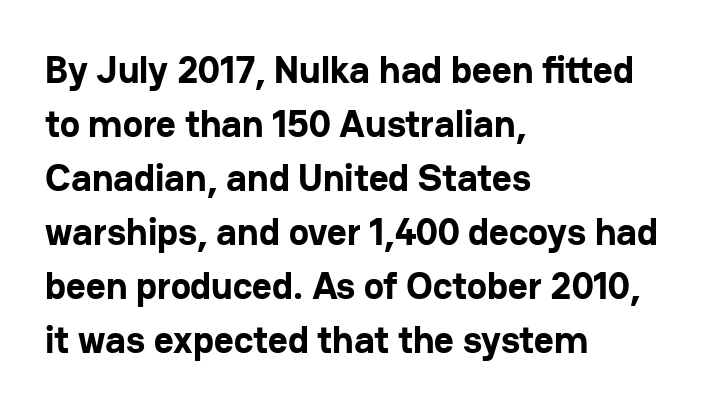
Italic? Not at all — the glyphs are vertical. Here the glyphs are tracked normally, forming tight word shapes. Is this a sans? Yes — the strokes have no serifs. Decoration check: the copy has no underline. The rendering anchors every line to the left-hand side. Proportional: the letters do not fall into vertical columns.
